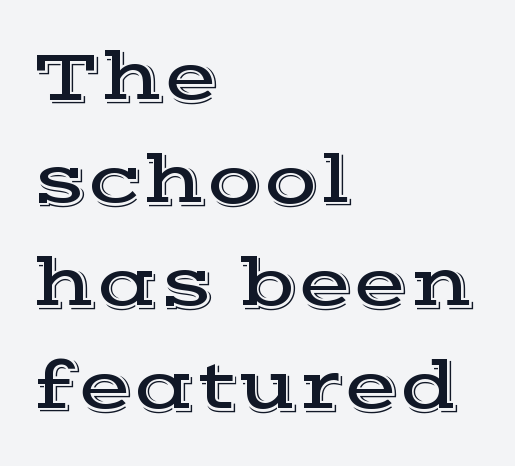
Look at the tracking — it's just the regular setting, nothing added. One glance says typical: line gaps are just what's usual. Casual observation: everything's shoved over to the left. The words here are not underlined.
